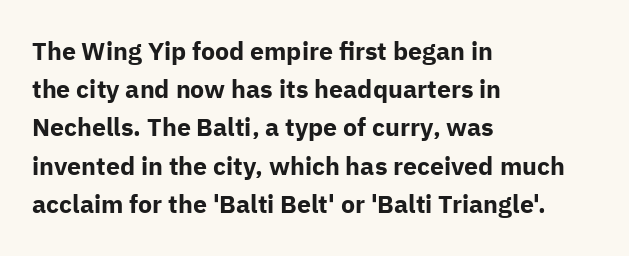
Q: Is the text bold? A: Yes.
Q: Is the text italic (slanted)? A: No, it is upright.
Q: Is the text underlined? A: No.
Q: How is the paragraph aligned? A: Left-aligned.
Q: Is the spacing between letters normal or unusually wide? A: Normal.
Q: Is the spacing between lines tight, normal or loose? A: Normal.
